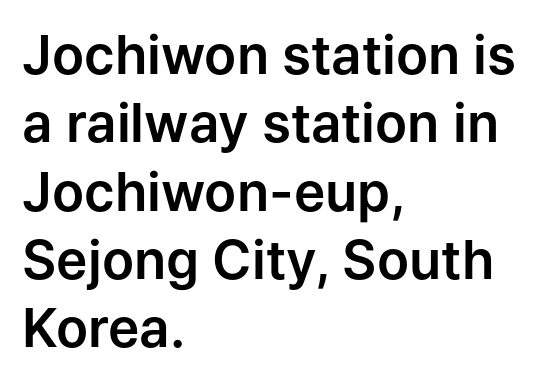
In CSS terms this would be text-align: left. This is sans-serif lettering, the kind often seen on screens and signage. Has an underline been added? It has not. A roman cut, with each character standing at attention. Varying glyph widths throughout — classic text-font behaviour. The horizontal fit of the characters is conventional and even.
